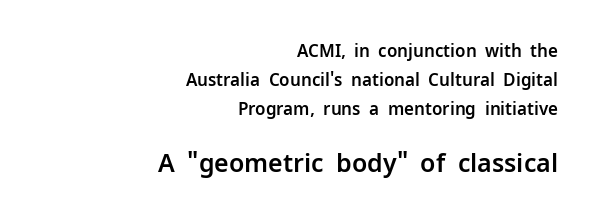
The image shows 25 px text type, upright; set right-aligned, normal line spacing (1.7x), normal letter spacing, not underlined; the second (bottom) block is 1.47x larger.
